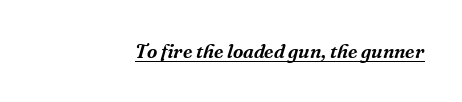
{"italic": "yes", "lean": "right", "slant_degrees": 16, "underline": "yes", "align": "right", "letter_spacing": "normal", "letter_spacing_em": 0.0, "glyph_px": 20}
